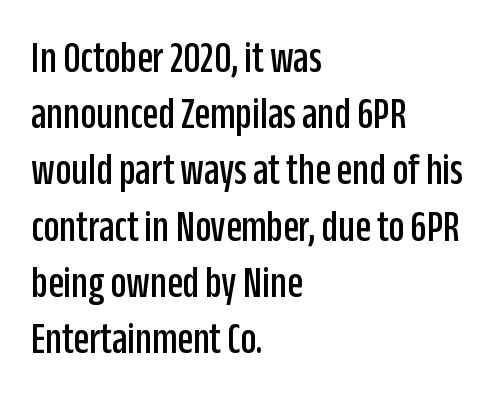
Q: Is the text italic (slanted)? A: No, it is upright.
Q: Is the typeface a serif or a sans-serif typeface? A: Sans-serif.
Q: Is the text underlined? A: No.
Q: How is the paragraph aligned? A: Left-aligned.
Q: Is the spacing between letters normal or unusually wide? A: Normal.
Q: Is the spacing between lines tight, normal or loose? A: Normal.
Q: Width (condensed, normal, or wide)? A: Condensed.
Q: Stroke contrast? A: Low.
Q: x-height? A: Large.
Q: Monospaced? A: No.
